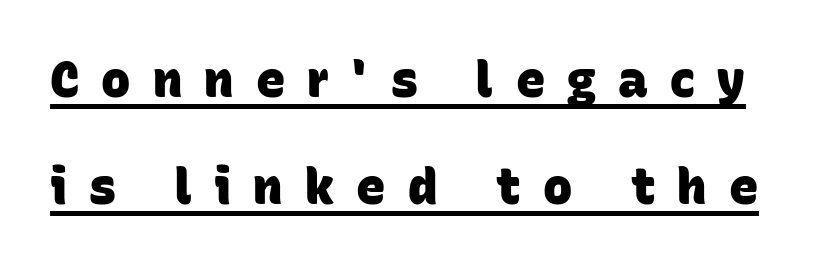
Interline gaps are noticeably wide in this sample. How are the letters spaced? Widely, with obvious added tracking. A typographer would call this underscored text. Serif or sans? Sans — the stroke terminals are bare. Does the weight exceed regular? Yes, all the way to bold.
